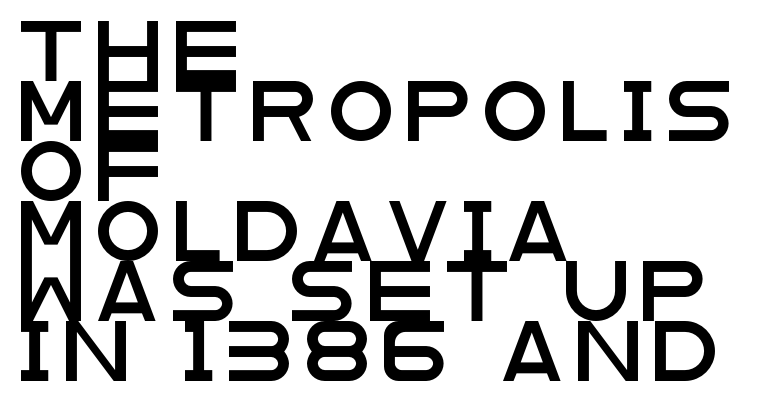
Q: Is the text italic (slanted)? A: No, it is upright.
Q: Is the typeface a serif or a sans-serif typeface? A: Sans-serif.
Q: Is the text underlined? A: No.
Q: How is the paragraph aligned? A: Left-aligned.
Q: Is the spacing between lines tight, normal or loose? A: Tight.
Q: Width (condensed, normal, or wide)? A: Wide.
Q: Stroke contrast? A: Low.
Q: x-height? A: Large.
Q: Monospaced? A: No.
